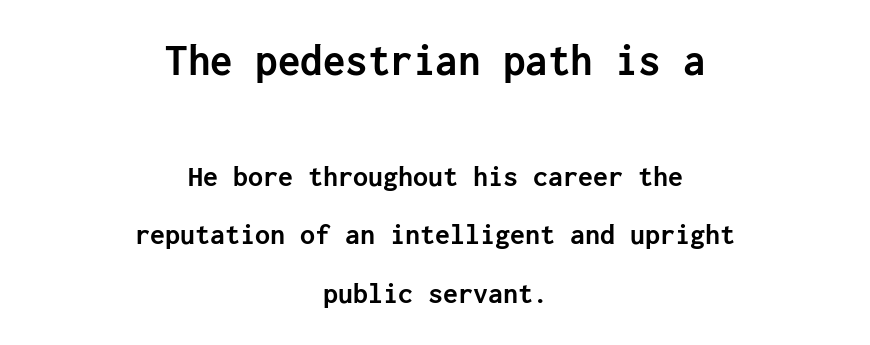
Q: Is the text bold? A: Yes.
Q: Is the text italic (slanted)? A: No, it is upright.
Q: Is the typeface a serif or a sans-serif typeface? A: Sans-serif.
Q: Is the text underlined? A: No.
Q: How is the paragraph aligned? A: Centered.
Q: Is the spacing between letters normal or unusually wide? A: Normal.
Q: Is the spacing between lines tight, normal or loose? A: Loose.
Q: Which block of text is set in a larger size, the first (top) or the second (bottom)? A: The first (top) one.
Q: Width (condensed, normal, or wide)? A: Normal.
Q: Stroke contrast? A: Low.
Q: x-height? A: Medium.
